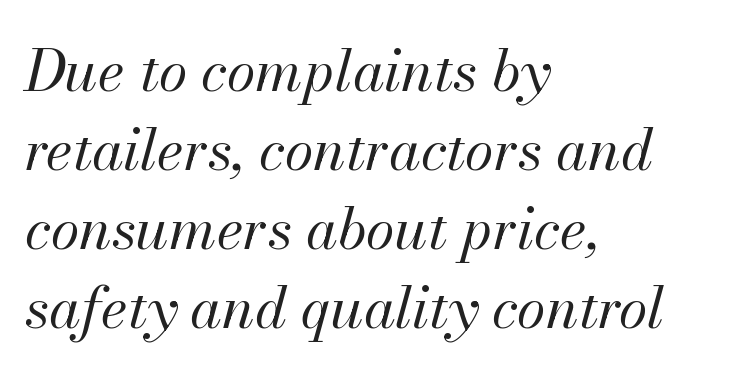
Notice how descenders clear the ascenders below comfortably — that's standard leading. Each stroke keeps to a modest, everyday thickness or less. The tracking reads as untouched default to a designer's eye. Check the space under the baseline: it is left empty. The font's italic variant was chosen for this text. These lines are set flush left with a ragged right edge.
